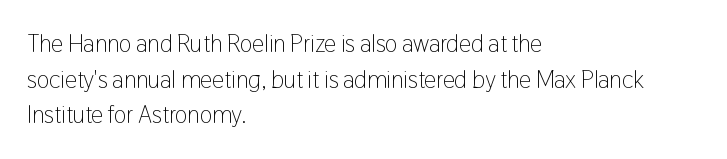
The image shows 24 px text type, upright; set left-aligned, normal line spacing (1.48x), normal letter spacing, not underlined.
